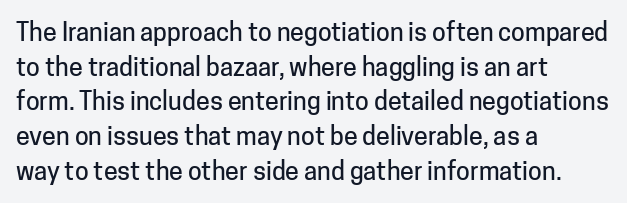
The image shows 25 px text type, upright; set left-aligned, normal line spacing (1.39x), normal letter spacing, not underlined.
